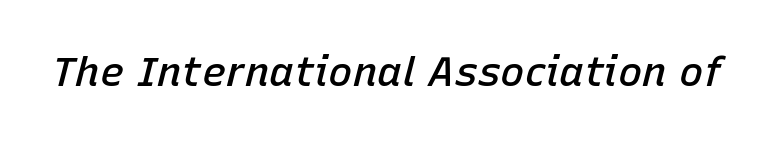
Compared with an ordinary text face, these strokes are moderately heavier — a semibold. How are the letters spaced? Ordinarily, with no added tracking. The area under the type is left untouched. Is this a fixed-width face? No — the glyphs have proportional, varying widths. Every character sits at an angle, as italics do.
